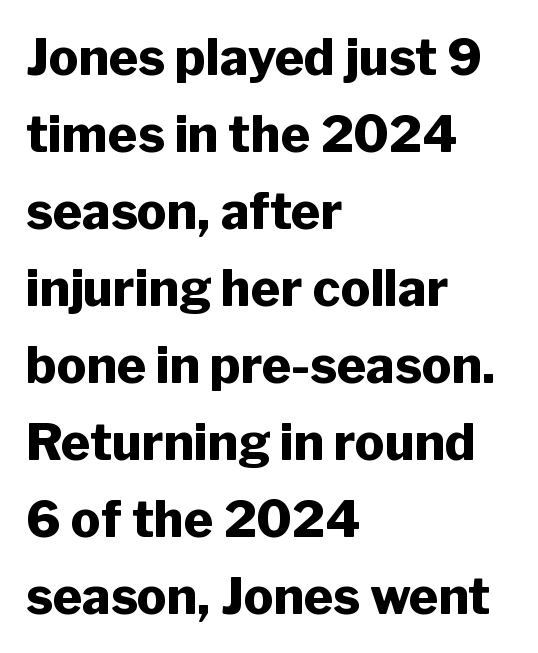
Q: Is the text bold? A: Yes.
Q: Is the text italic (slanted)? A: No, it is upright.
Q: Is the typeface a serif or a sans-serif typeface? A: Sans-serif.
Q: Is the text underlined? A: No.
Q: How is the paragraph aligned? A: Left-aligned.
Q: Is the spacing between letters normal or unusually wide? A: Normal.
Q: Is the spacing between lines tight, normal or loose? A: Normal.
Q: Width (condensed, normal, or wide)? A: Normal.
Q: Stroke contrast? A: Low.
Q: x-height? A: Medium.
Q: Monospaced? A: No.
